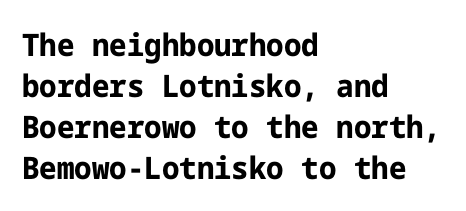
The image shows 31 px bold sans-serif type, upright; set left-aligned, normal line spacing (1.32x), normal letter spacing, not underlined; low stroke contrast and a medium x-height.
